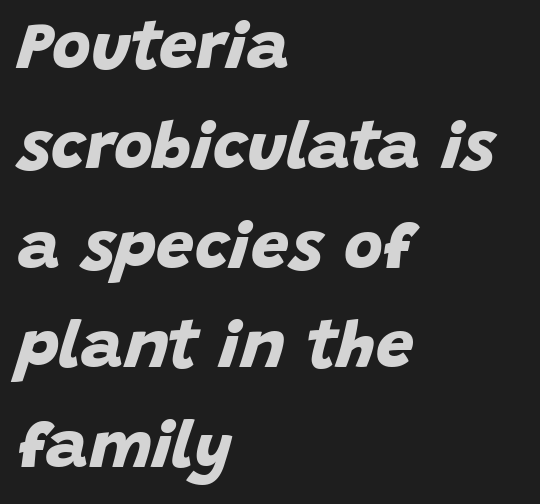
{"serif": "no", "bold": "yes", "weight": "bold", "width": "normal", "stroke_contrast": "low", "x_height": "large", "monospaced": "no", "underline": "no", "align": "left", "line_spacing": "normal", "line_spacing_ratio": 1.49, "letter_spacing": "normal", "letter_spacing_em": 0.0, "glyph_px": 67}
